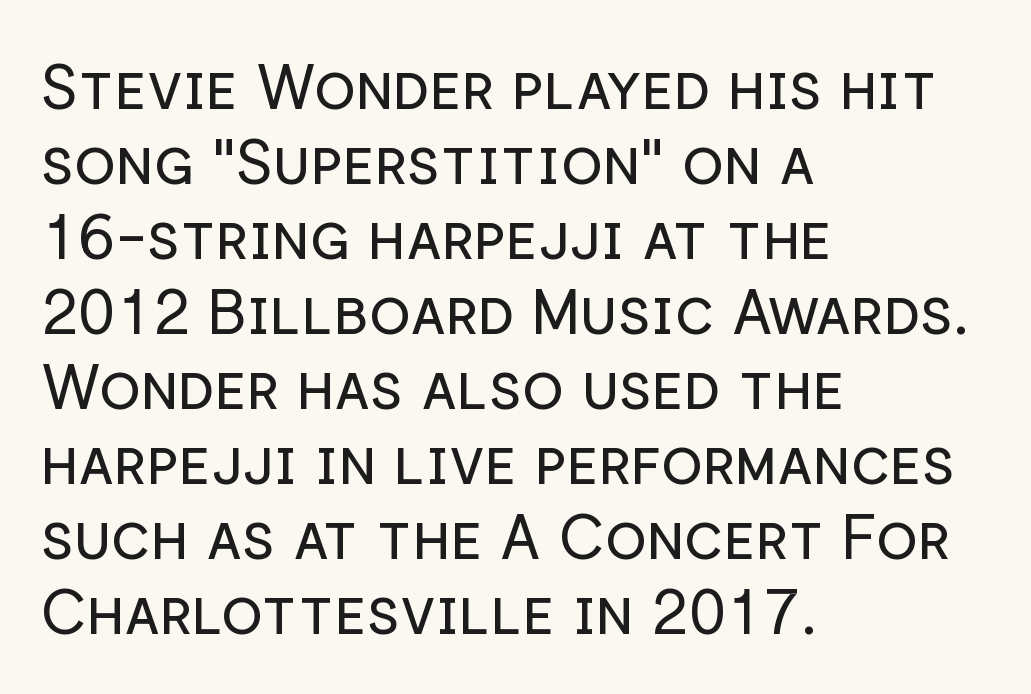
Q: Is the text bold? A: No.
Q: Is the text italic (slanted)? A: No, it is upright.
Q: Is the typeface a serif or a sans-serif typeface? A: Sans-serif.
Q: Is the text underlined? A: No.
Q: How is the paragraph aligned? A: Left-aligned.
Q: Is the spacing between letters normal or unusually wide? A: Normal.
Q: Width (condensed, normal, or wide)? A: Normal.
Q: Stroke contrast? A: Low.
Q: x-height? A: Medium.
Q: Monospaced? A: No.
